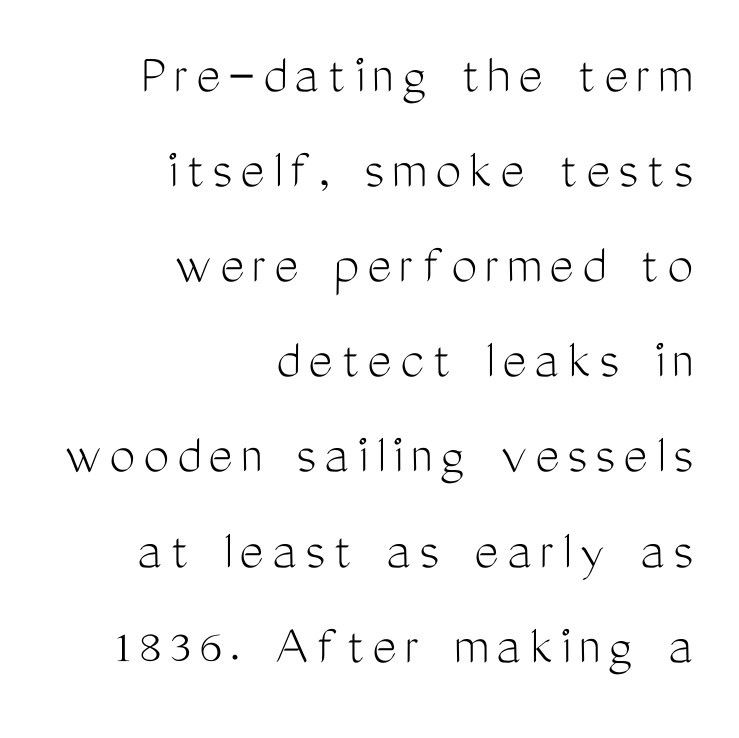
Q: Is the text bold? A: No.
Q: Is the text italic (slanted)? A: No, it is upright.
Q: Is the typeface a serif or a sans-serif typeface? A: Sans-serif.
Q: Is the text underlined? A: No.
Q: How is the paragraph aligned? A: Right-aligned.
Q: Is the spacing between lines tight, normal or loose? A: Normal.
Q: Width (condensed, normal, or wide)? A: Condensed.
Q: Stroke contrast? A: Medium.
Q: x-height? A: Medium.
Q: Monospaced? A: No.
